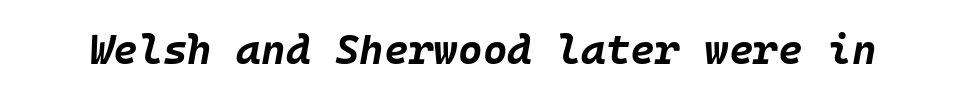
Q: Is the text bold? A: Yes.
Q: Is the text italic (slanted)? A: Yes, it leans right by about 10 degrees.
Q: Is the text underlined? A: No.
Q: Is the spacing between letters normal or unusually wide? A: Normal.
Q: Width (condensed, normal, or wide)? A: Normal.
Q: Stroke contrast? A: Low.
Q: x-height? A: Large.
